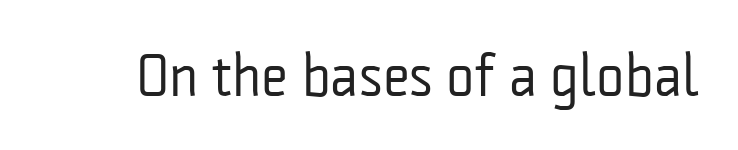
This sample uses a sans-serif face. Notice how the stems are strictly vertical — no italics here. Vertical stems look standard width or narrower in stroke. Letters rest on an invisible, unmarked baseline.
